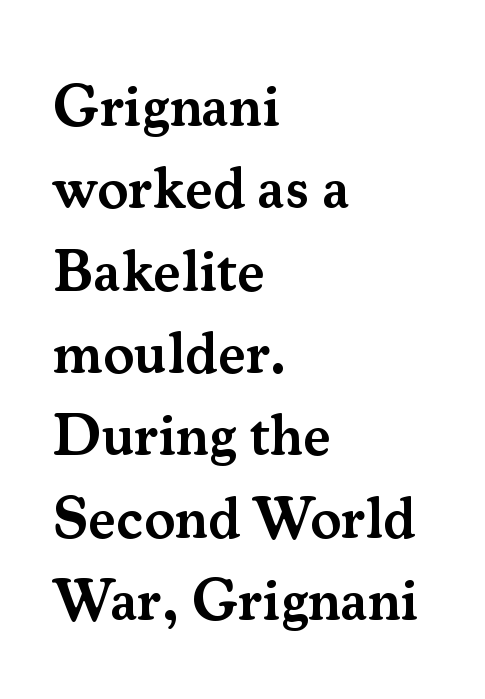
Q: Is the text bold? A: Semi-bold.
Q: Is the text italic (slanted)? A: No, it is upright.
Q: Is the typeface a serif or a sans-serif typeface? A: Serif.
Q: Is the text underlined? A: No.
Q: How is the paragraph aligned? A: Left-aligned.
Q: Is the spacing between letters normal or unusually wide? A: Normal.
Q: Is the spacing between lines tight, normal or loose? A: Normal.
Q: Width (condensed, normal, or wide)? A: Normal.
Q: Stroke contrast? A: Medium.
Q: x-height? A: Small.
Q: Monospaced? A: No.
